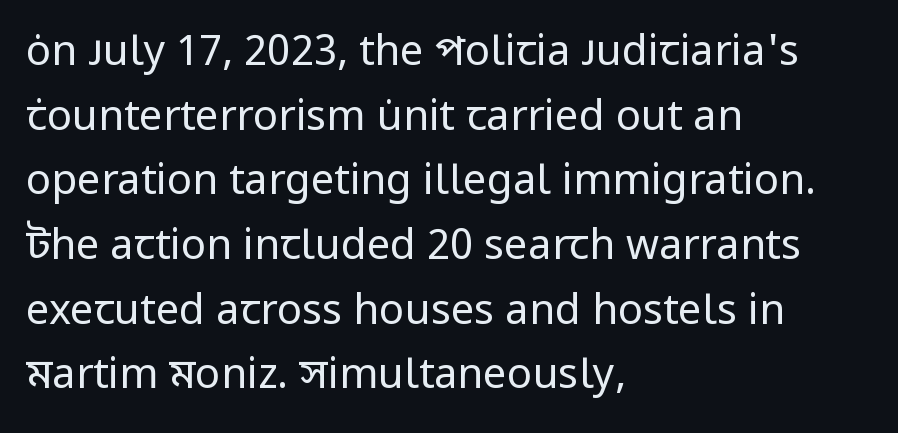
When letters stand straight like this, we call the style roman or upright. Teacher's note: observe the even left margin — that is flush-left alignment. The line-height multiplier appears to be the usual default. The passage shown is not underscored anywhere.
